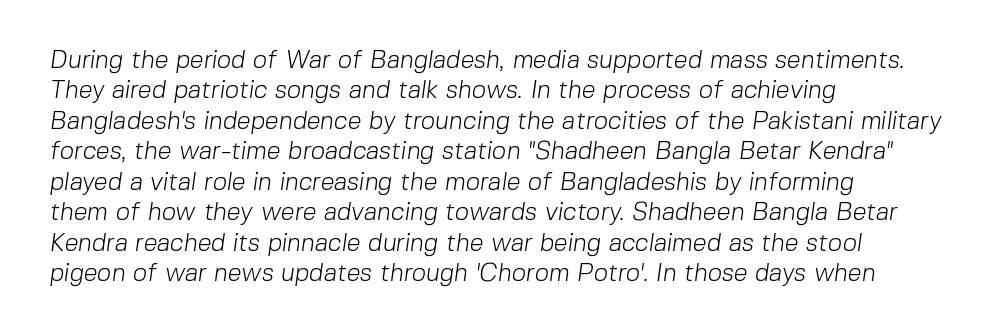
The image shows 25 px text type; set left-aligned, line spacing 1.22x, normal letter spacing, not underlined.
